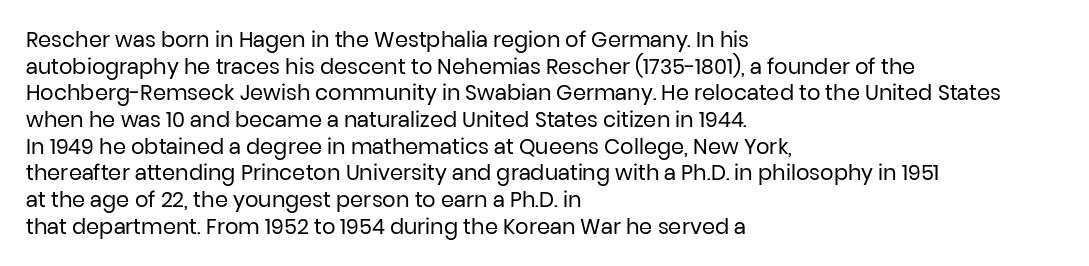
{"italic": "no", "bold": "no", "underline": "no", "align": "left", "line_spacing": "normal", "line_spacing_ratio": 1.27, "letter_spacing": "normal", "letter_spacing_em": 0.0, "glyph_px": 21}
